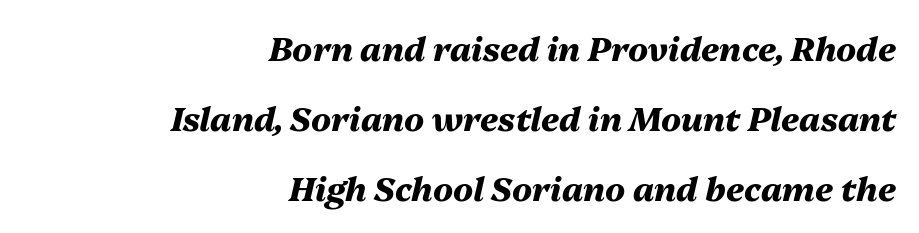
The image shows 33 px heavy type, italic (leaning right); set right-aligned, loose line spacing (2.12x), normal letter spacing, not underlined; medium stroke contrast and a medium x-height.
